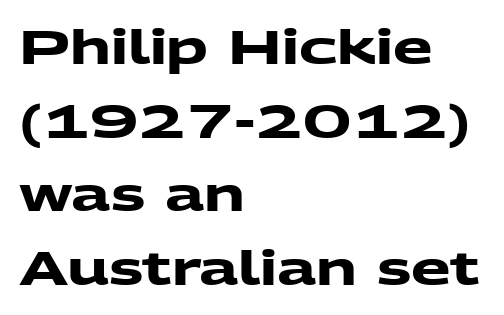
The typeface chosen for these lines omits serifs. Every letter is thick-stroked: bold, no question. Each word holds together tightly as a unit, with standard inter-letter gaps. Every row of glyphs begins at an identical x-position on the left. The space between consecutive lines is moderate. The face used here is proportionally spaced, like ordinary book or web type.
